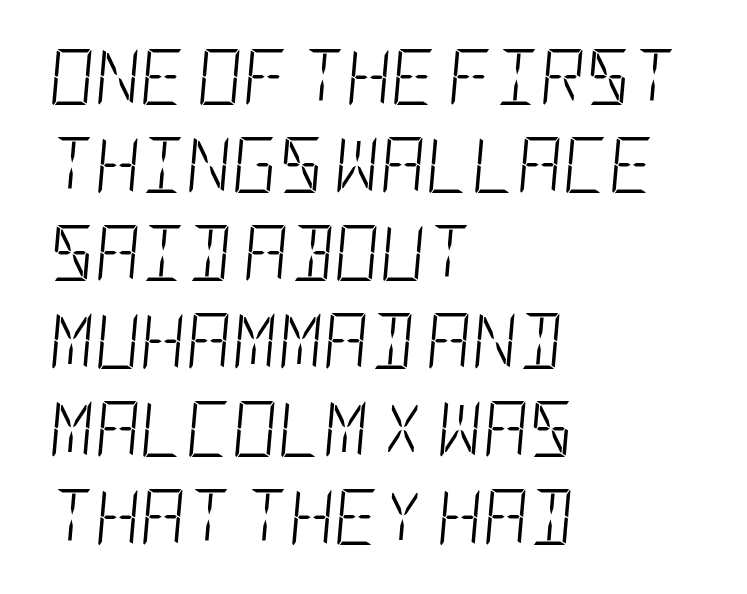
The characters are drawn with everyday or finer stroke widths. Caption: multi-line text, flush left, ragged right. Italic? Definitely — the glyphs are oblique. Does extra space separate the letters? No, they use regular spacing. The passage shown is not underscored anywhere.
